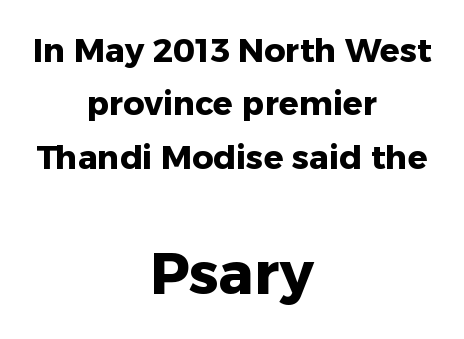
{"serif": "no", "italic": "no", "bold": "yes", "weight": "heavy", "width": "normal", "stroke_contrast": "low", "x_height": "medium", "monospaced": "no", "underline": "no", "align": "center", "line_spacing": "normal", "line_spacing_ratio": 1.62, "letter_spacing": "normal", "letter_spacing_em": 0.0, "larger_block": "second", "size_ratio": 1.76, "glyph_px": 58}
